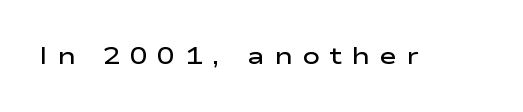
Italic? Not at all — the glyphs are vertical. Is the letter spacing exaggerated? Yes — the characters are pushed far apart. Quick note: underline off. On the weight axis this lands at semibold, roughly 600.
